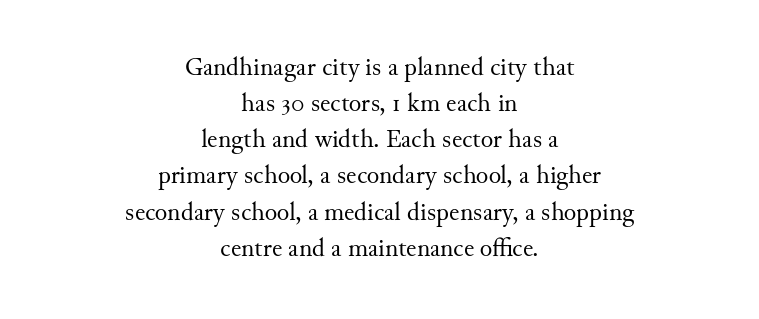
The image shows 26 px text type, upright; set centered, normal line spacing (1.39x), normal letter spacing, not underlined.
